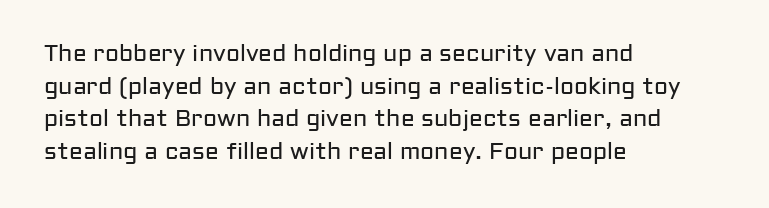
{"italic": "no", "bold": "no", "underline": "no", "align": "left", "line_spacing": "normal", "line_spacing_ratio": 1.42, "letter_spacing": "normal", "letter_spacing_em": 0.0, "glyph_px": 23}
